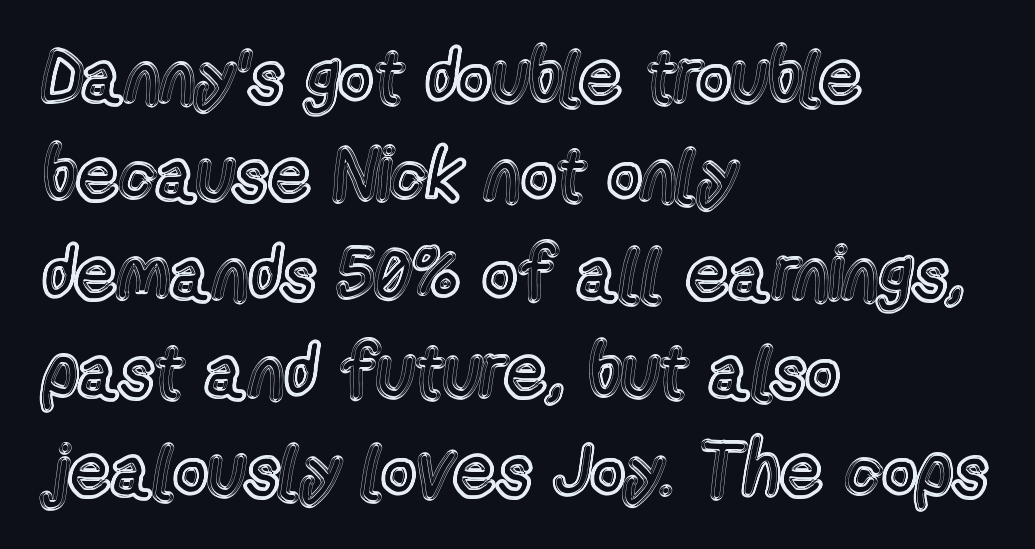
The text block is weighted toward the left margin, trailing off unevenly rightward. Observe the ordinary spacing: letters are neighbours, not strangers. Does the leading feel generous? No, just average. Descenders hang freely into open space. Spacing verdict: proportional, widths tailored to each character.
